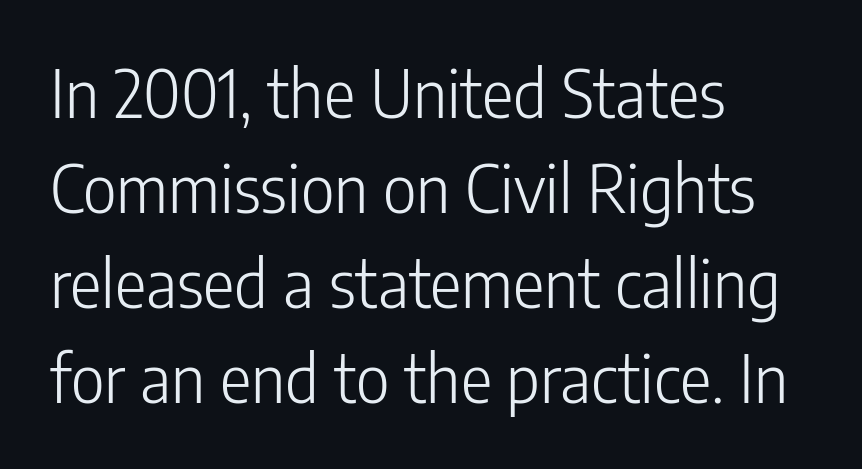
The image shows 66 px light, condensed sans-serif type, upright; set left-aligned, normal line spacing (1.44x), normal letter spacing, not underlined; low stroke contrast and a medium x-height.
